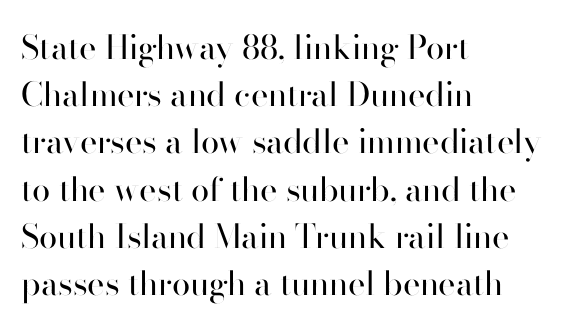
The image shows 33 px regular-weight sans-serif type, upright; set left-aligned, normal line spacing (1.43x), normal letter spacing, not underlined; high stroke contrast and a small x-height.
